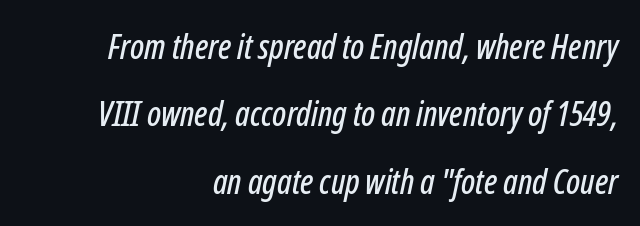
{"italic": "yes", "lean": "right", "slant_degrees": 12, "width": "condensed", "stroke_contrast": "low", "x_height": "medium", "monospaced": "no", "underline": "no", "align": "right", "line_spacing": "loose", "line_spacing_ratio": 1.98, "letter_spacing": "normal", "letter_spacing_em": 0.0, "glyph_px": 34}
